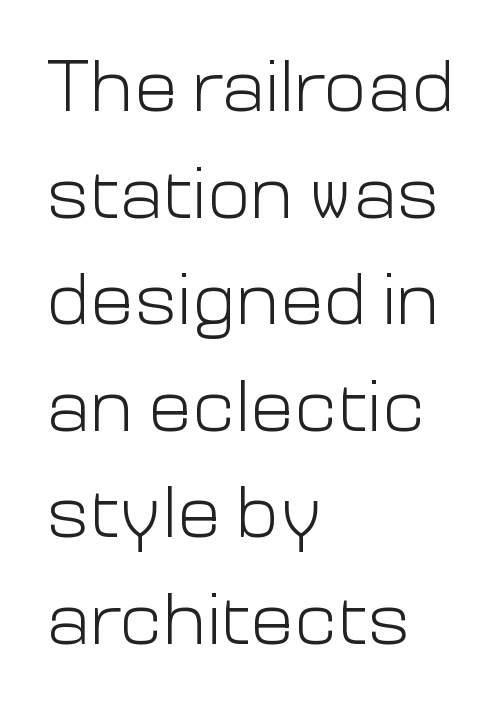
{"serif": "no", "italic": "no", "bold": "no", "weight": "light", "width": "normal", "stroke_contrast": "low", "x_height": "medium", "monospaced": "no", "underline": "no", "align": "left", "line_spacing": "normal", "line_spacing_ratio": 1.46, "letter_spacing": "normal", "letter_spacing_em": 0.0, "glyph_px": 73}
